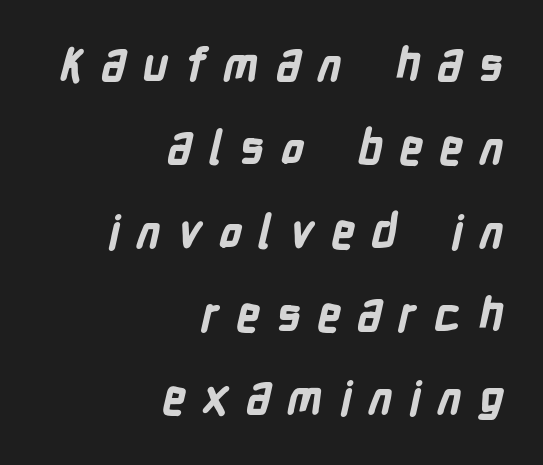
Q: Is the text bold? A: Yes.
Q: Is the typeface a serif or a sans-serif typeface? A: Sans-serif.
Q: Is the text underlined? A: No.
Q: How is the paragraph aligned? A: Right-aligned.
Q: Is the spacing between letters normal or unusually wide? A: Unusually wide.
Q: Width (condensed, normal, or wide)? A: Condensed.
Q: Stroke contrast? A: Low.
Q: x-height? A: Medium.
Q: Monospaced? A: No.
